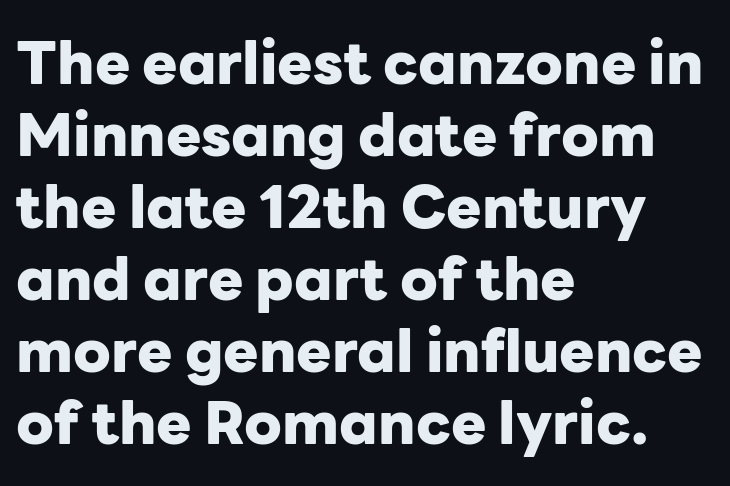
The image shows 59 px heavy sans-serif type, upright; set left-aligned, line spacing 1.22x, normal letter spacing, not underlined; low stroke contrast and a medium x-height.
